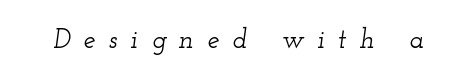
The image shows 27 px text type, italic (leaning right); set unusually wide letter spacing (+0.49 em), not underlined.
